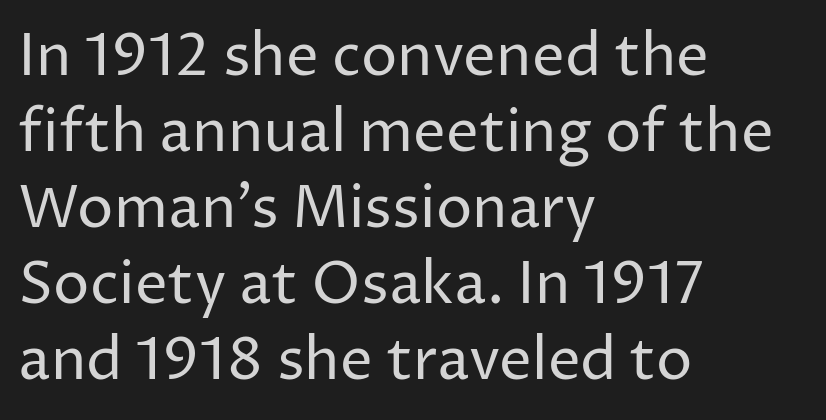
The image shows 58 px regular-weight sans-serif type, upright; set left-aligned, normal line spacing (1.31x), normal letter spacing, not underlined; low stroke contrast and a medium x-height.
